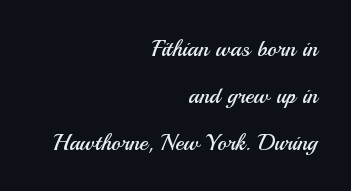
The strokes carry an ordinary text weight at most. Plain, unruled lines of type. Glyph-to-glyph distance matches everyday printed text. The leading is generous, giving the passage an open texture.
